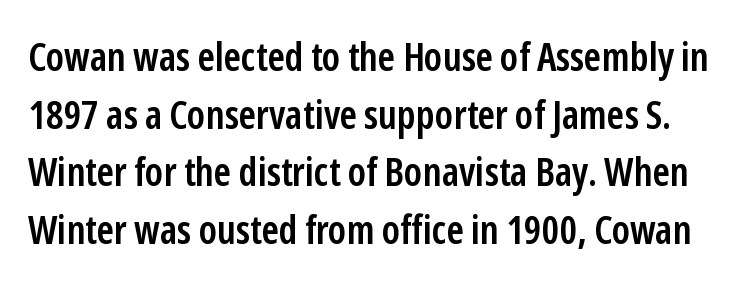
{"serif": "no", "italic": "no", "bold": "semi", "weight": "semibold", "width": "condensed", "stroke_contrast": "low", "x_height": "medium", "monospaced": "no", "underline": "no", "line_spacing": "normal", "line_spacing_ratio": 1.44, "letter_spacing": "normal", "letter_spacing_em": 0.0, "glyph_px": 40}
